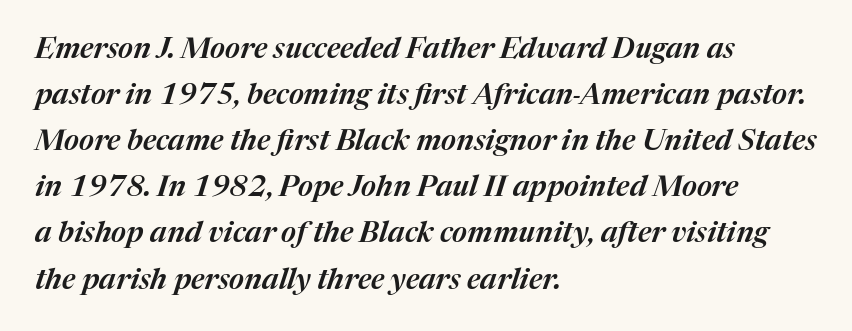
The image shows 29 px text type, italic (leaning right); set left-aligned, normal line spacing (1.59x), normal letter spacing, not underlined; medium stroke contrast and a medium x-height.
